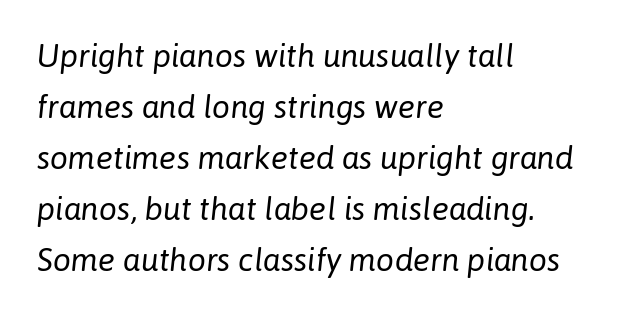
Q: Is the text bold? A: No.
Q: Is the text italic (slanted)? A: Yes, it leans right by about 6 degrees.
Q: Is the text underlined? A: No.
Q: How is the paragraph aligned? A: Left-aligned.
Q: Is the spacing between letters normal or unusually wide? A: Normal.
Q: Is the spacing between lines tight, normal or loose? A: Normal.
Q: Width (condensed, normal, or wide)? A: Normal.
Q: Stroke contrast? A: Low.
Q: x-height? A: Medium.
Q: Monospaced? A: No.
